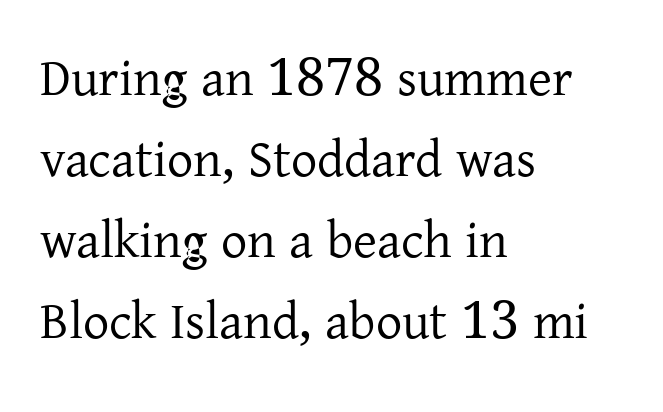
Q: Is the text bold? A: No.
Q: Is the text italic (slanted)? A: No, it is upright.
Q: Is the typeface a serif or a sans-serif typeface? A: Serif.
Q: Is the text underlined? A: No.
Q: How is the paragraph aligned? A: Left-aligned.
Q: Is the spacing between letters normal or unusually wide? A: Normal.
Q: Is the spacing between lines tight, normal or loose? A: Normal.
Q: Width (condensed, normal, or wide)? A: Normal.
Q: Stroke contrast? A: Low.
Q: x-height? A: Medium.
Q: Monospaced? A: No.
